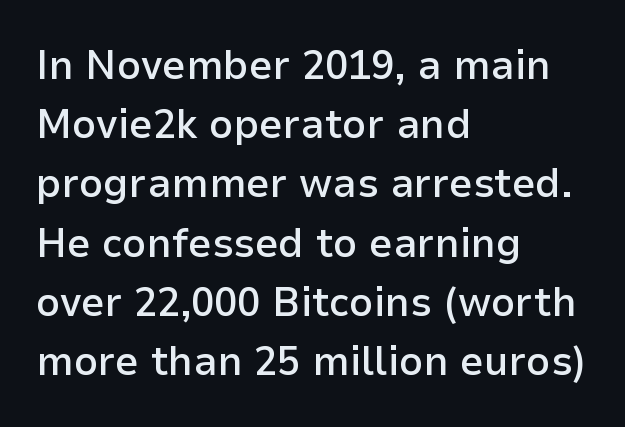
The image shows 42 px semibold sans-serif type, upright; set left-aligned, normal line spacing (1.41x), normal letter spacing, not underlined; low stroke contrast and a medium x-height.
